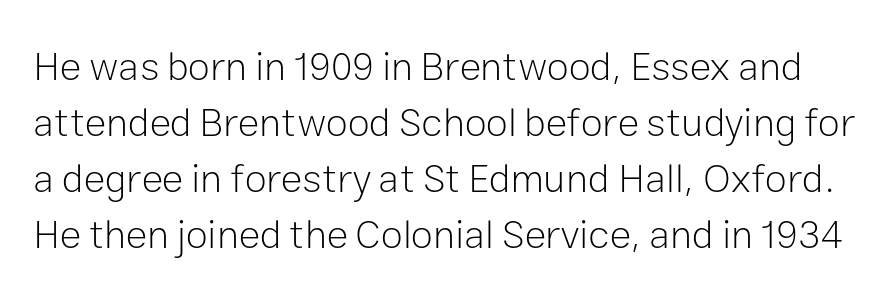
The image shows 40 px light sans-serif type, upright; set normal line spacing (1.4x), normal letter spacing, not underlined; low stroke contrast and a medium x-height.
